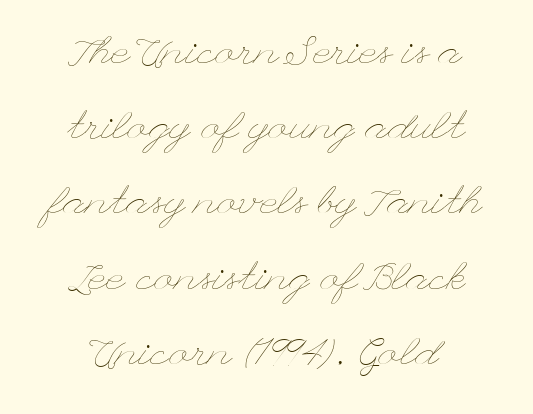
{"bold": "no", "weight": "thin", "width": "wide", "stroke_contrast": "low", "x_height": "small", "underline": "no", "align": "center", "line_spacing_ratio": 1.88, "letter_spacing": "normal", "letter_spacing_em": 0.0, "glyph_px": 40}
